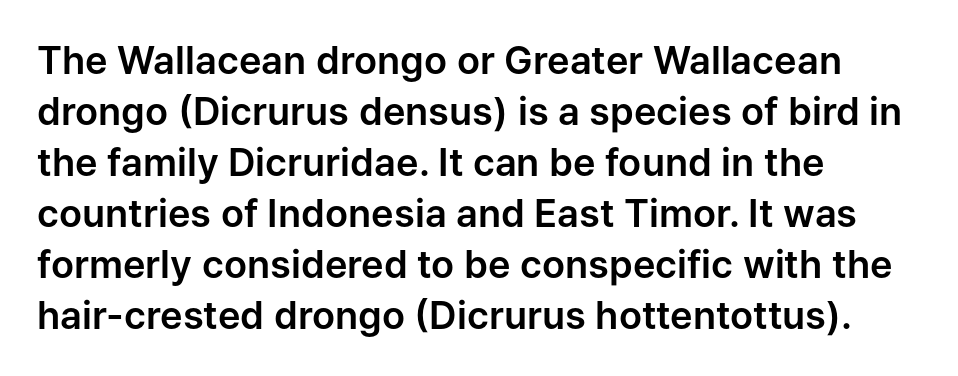
What's the leading like? Ordinary, nothing unusual. Varying glyph widths throughout — classic text-font behaviour. Short note: letters normally spaced. Compared with a centered layout, this one pins lines to the left instead. The specimen reads as upright at a glance. Any mark beneath the type? The region is blank.
